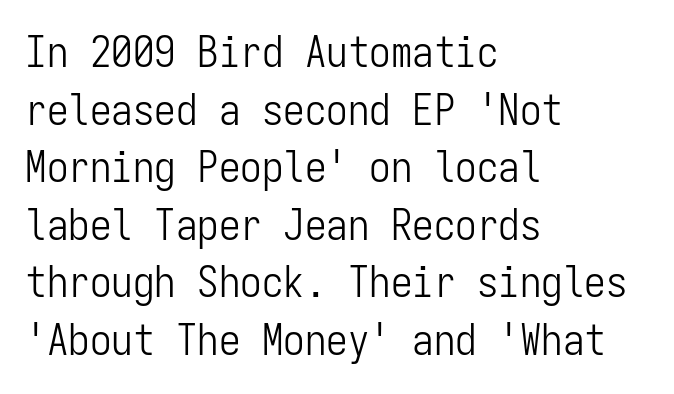
{"serif": "no", "italic": "no", "bold": "no", "weight": "light", "width": "condensed", "stroke_contrast": "low", "x_height": "medium", "monospaced": "yes", "underline": "no", "align": "left", "line_spacing": "normal", "line_spacing_ratio": 1.34, "letter_spacing": "normal", "letter_spacing_em": 0.0, "glyph_px": 43}
